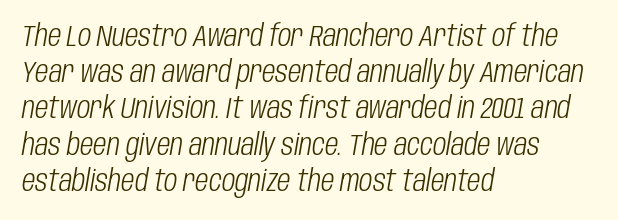
{"italic": "yes", "lean": "right", "slant_degrees": 10, "bold": "no", "weight": "light", "width": "condensed", "stroke_contrast": "low", "x_height": "large", "monospaced": "no", "underline": "no", "align": "left", "line_spacing": "normal", "line_spacing_ratio": 1.25, "letter_spacing": "normal", "letter_spacing_em": 0.0, "glyph_px": 29}
